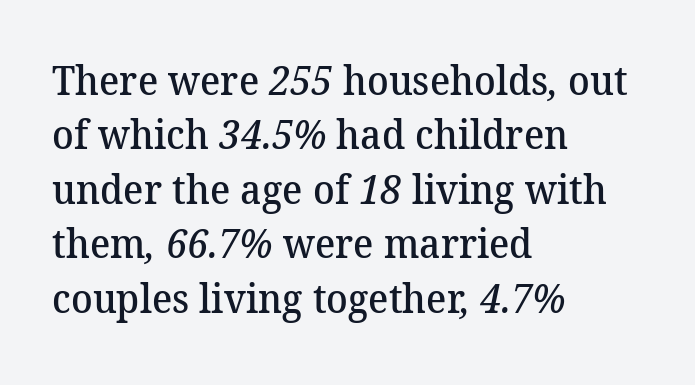
{"serif": "yes", "bold": "semi", "weight": "semibold", "width": "normal", "stroke_contrast": "medium", "x_height": "medium", "monospaced": "no", "underline": "no", "align": "left", "line_spacing": "normal", "line_spacing_ratio": 1.36, "letter_spacing": "normal", "letter_spacing_em": 0.0, "glyph_px": 40}
